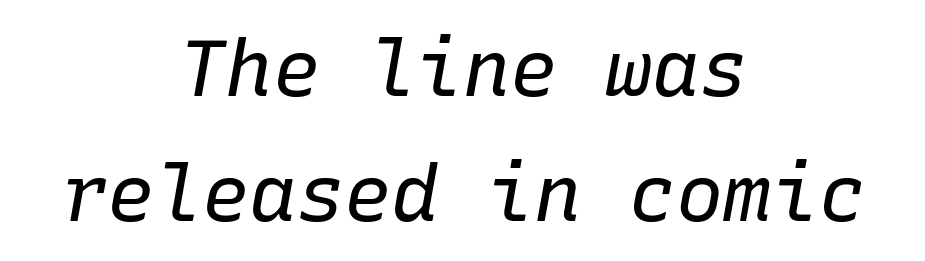
No chunkiness to these letters — they're not bold. The words here are not underlined. Vertically, the passage feels balanced, rows spaced as you'd expect. Every character here occupies the same horizontal width, giving the sample a typewriter-like rhythm.
